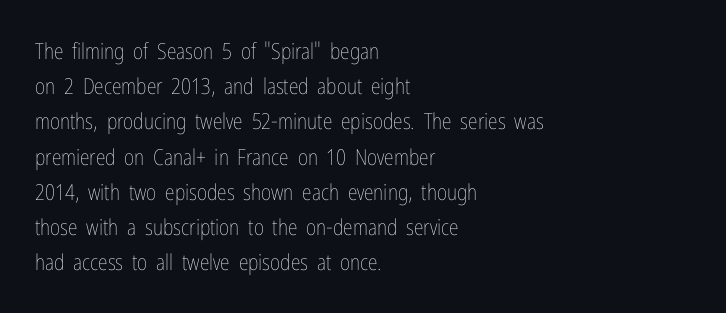
{"italic": "no", "bold": "no", "underline": "no", "align": "left", "line_spacing": "normal", "line_spacing_ratio": 1.6, "letter_spacing": "normal", "letter_spacing_em": 0.0, "glyph_px": 22}
